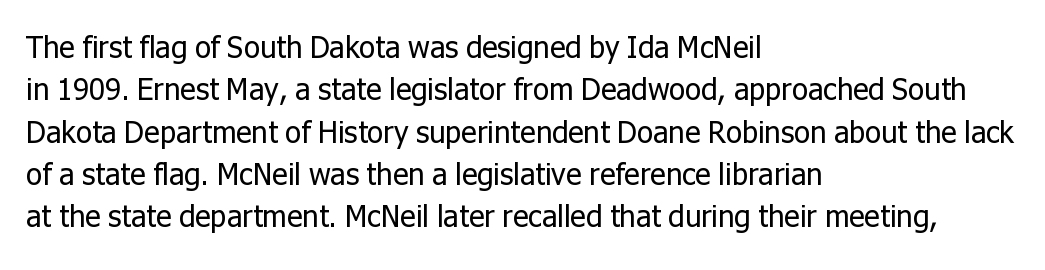
{"serif": "no", "italic": "no", "bold": "no", "weight": "regular", "width": "normal", "stroke_contrast": "low", "x_height": "medium", "monospaced": "no", "underline": "no", "align": "left", "line_spacing": "normal", "line_spacing_ratio": 1.41, "letter_spacing": "normal", "letter_spacing_em": 0.0, "glyph_px": 30}
